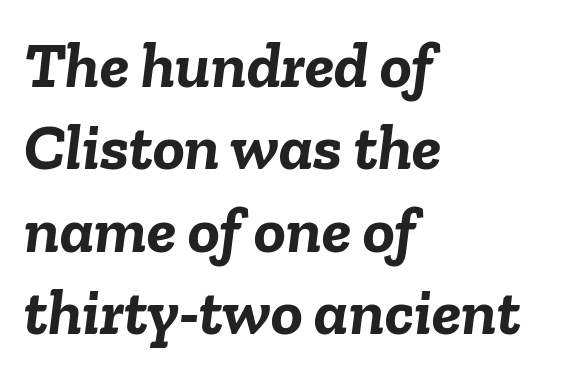
The image shows 66 px semibold type, italic (leaning right); set left-aligned, normal line spacing (1.25x), normal letter spacing, not underlined; low stroke contrast and a medium x-height.
